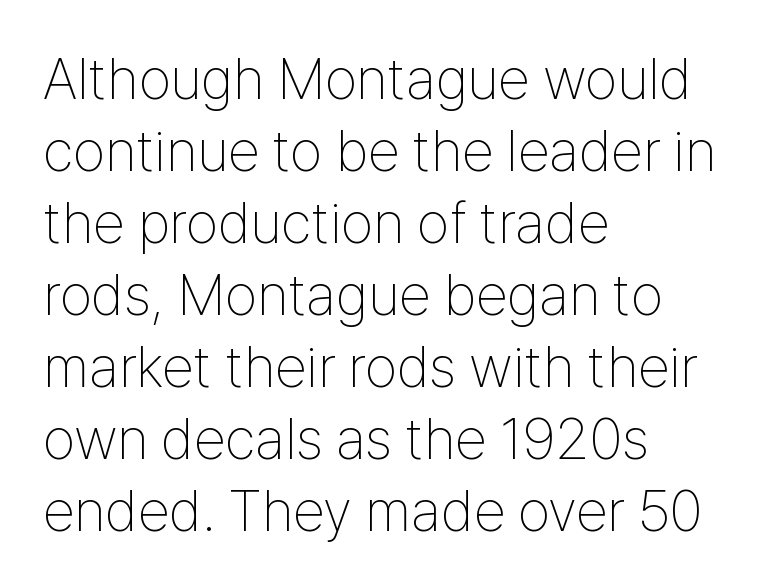
Q: Is the text bold? A: No.
Q: Is the text italic (slanted)? A: No, it is upright.
Q: Is the typeface a serif or a sans-serif typeface? A: Sans-serif.
Q: Is the text underlined? A: No.
Q: How is the paragraph aligned? A: Left-aligned.
Q: Is the spacing between letters normal or unusually wide? A: Normal.
Q: Width (condensed, normal, or wide)? A: Condensed.
Q: Stroke contrast? A: Low.
Q: x-height? A: Medium.
Q: Monospaced? A: No.
